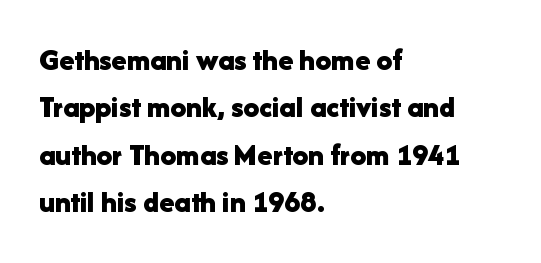
Q: Is the text bold? A: Yes.
Q: Is the text italic (slanted)? A: No, it is upright.
Q: Is the typeface a serif or a sans-serif typeface? A: Sans-serif.
Q: Is the text underlined? A: No.
Q: How is the paragraph aligned? A: Left-aligned.
Q: Is the spacing between letters normal or unusually wide? A: Normal.
Q: Is the spacing between lines tight, normal or loose? A: Normal.
Q: Width (condensed, normal, or wide)? A: Normal.
Q: Stroke contrast? A: Low.
Q: x-height? A: Medium.
Q: Monospaced? A: No.
